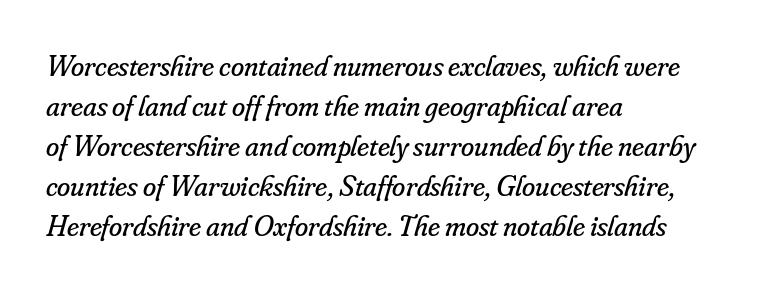
The image shows 30 px regular-weight serif type, italic (leaning right); set left-aligned, normal line spacing (1.33x), normal letter spacing, not underlined; low stroke contrast and a small x-height.
